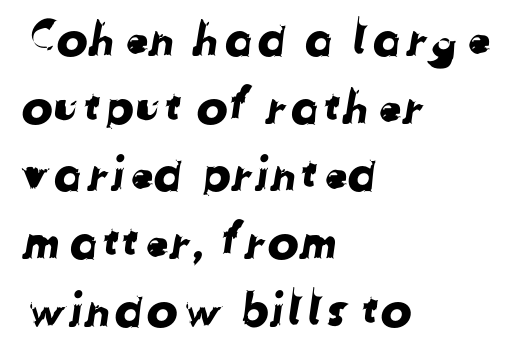
{"serif": "no", "width": "normal", "stroke_contrast": "low", "x_height": "medium", "monospaced": "no", "underline": "no", "align": "left", "line_spacing": "normal", "line_spacing_ratio": 1.44, "letter_spacing": "normal", "letter_spacing_em": 0.0, "glyph_px": 47}
